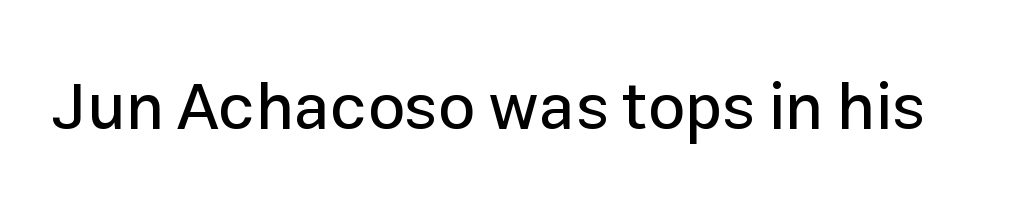
The image shows 66 px sans-serif type, upright; set normal letter spacing, not underlined; low stroke contrast and a medium x-height.
